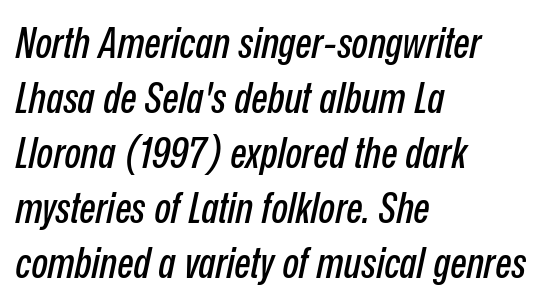
Posture: slanted. A normal amount of white space separates one row of letters from the next. Visually the block forms a straight wall on the left and a jagged coastline on the right. Plain, unruled lines of type. These lines are rendered in a variable-pitch font.
